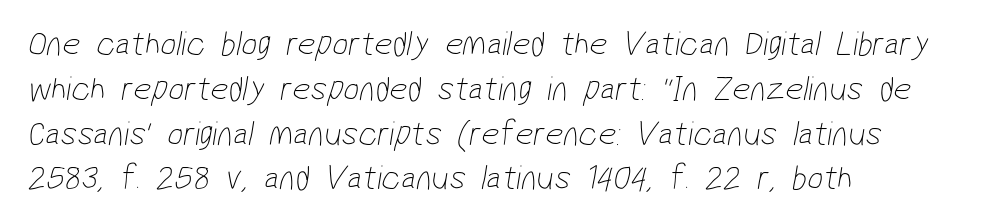
Q: Is the text bold? A: No.
Q: Is the typeface a serif or a sans-serif typeface? A: Sans-serif.
Q: Is the text underlined? A: No.
Q: How is the paragraph aligned? A: Left-aligned.
Q: Is the spacing between letters normal or unusually wide? A: Normal.
Q: Is the spacing between lines tight, normal or loose? A: Normal.
Q: Width (condensed, normal, or wide)? A: Condensed.
Q: Stroke contrast? A: Low.
Q: x-height? A: Medium.
Q: Monospaced? A: No.
